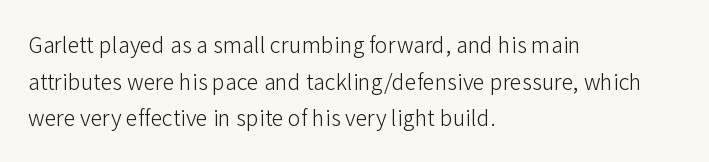
{"italic": "no", "bold": "no", "underline": "no", "align": "left", "line_spacing": "normal", "line_spacing_ratio": 1.53, "letter_spacing": "normal", "letter_spacing_em": 0.0, "glyph_px": 24}
